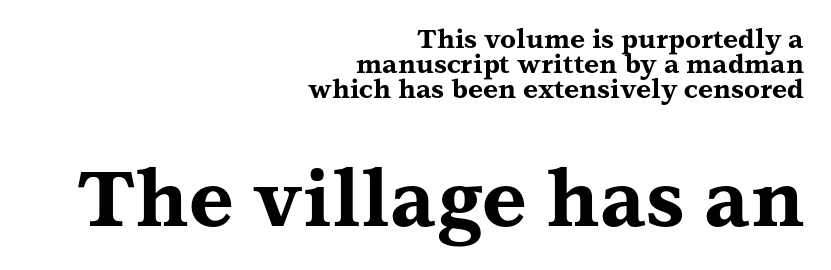
{"serif": "yes", "italic": "no", "bold": "yes", "weight": "bold", "width": "wide", "stroke_contrast": "medium", "x_height": "medium", "monospaced": "no", "underline": "no", "align": "right", "line_spacing": "tight", "line_spacing_ratio": 0.97, "letter_spacing": "normal", "letter_spacing_em": 0.0, "larger_block": "second", "size_ratio": 2.96, "glyph_px": 77}
